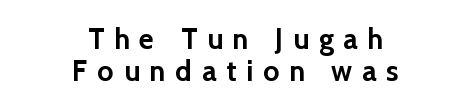
Vertical spacing — tight. You can tell from the bare stems that sans-serif type was used. Characters follow at a spacing far wider than the type designer built in. Upright lettering throughout.
